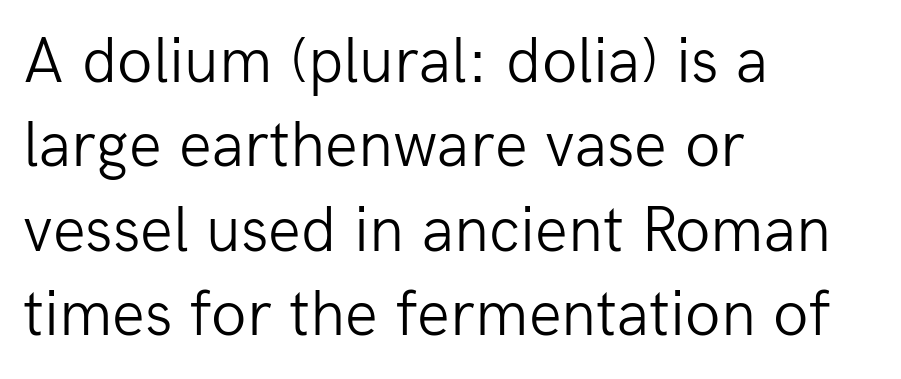
Q: Is the text bold? A: No.
Q: Is the text italic (slanted)? A: No, it is upright.
Q: Is the typeface a serif or a sans-serif typeface? A: Sans-serif.
Q: Is the text underlined? A: No.
Q: How is the paragraph aligned? A: Left-aligned.
Q: Is the spacing between letters normal or unusually wide? A: Normal.
Q: Is the spacing between lines tight, normal or loose? A: Normal.
Q: Width (condensed, normal, or wide)? A: Normal.
Q: Stroke contrast? A: Low.
Q: x-height? A: Medium.
Q: Monospaced? A: No.
